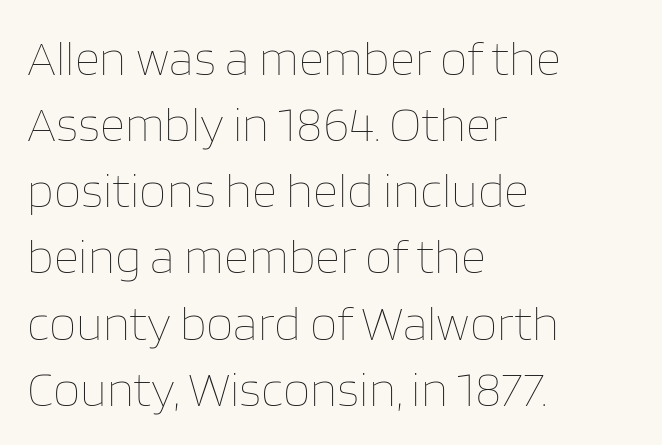
A roman cut, with each character standing at attention. Think standard paragraph weight, or any step lighter than that. Nothing unusual about the tracking: characters are spaced as the font intends. The words here are not underlined. A normal amount of white space separates one row of letters from the next. Alignment: flush left.
